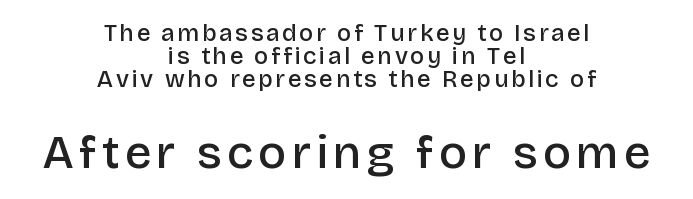
{"serif": "no", "italic": "no", "bold": "semi", "weight": "semibold", "width": "normal", "stroke_contrast": "low", "x_height": "large", "monospaced": "no", "underline": "no", "align": "center", "line_spacing": "tight", "line_spacing_ratio": 0.95, "larger_block": "second", "size_ratio": 1.96, "glyph_px": 47}
